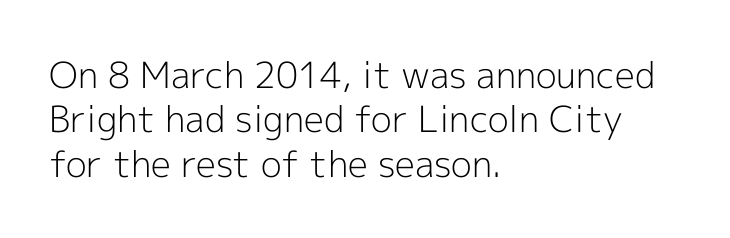
Descender tails drop into unmarked territory. The typesetting does not lean heavy: it is not bold. Each word holds together tightly as a unit, with standard inter-letter gaps. Does the type have serifs? No, each stem ends abruptly. Notice how the stems are strictly vertical — no italics here.
